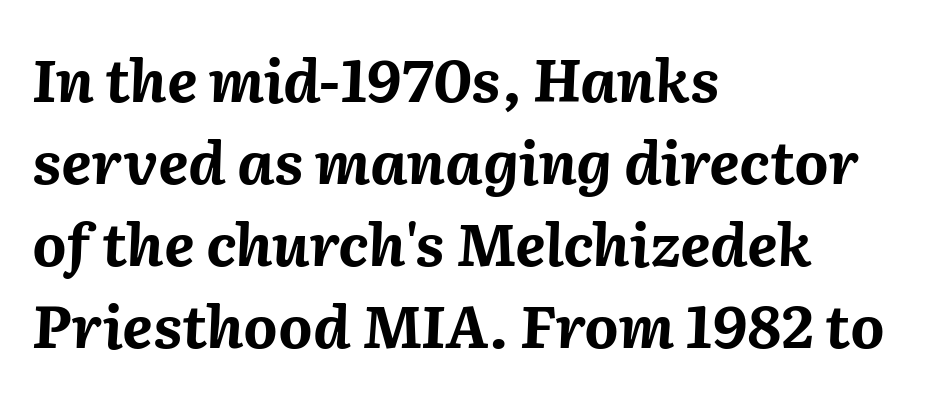
The area under the type is left untouched. Each letter keeps its own natural width here, so spacing adapts to shape. Thick stems and heavy bowls — unmistakably bold. The lines sit at an ordinary, default distance from one another. The paragraph has a hard left edge and a soft right edge. The passage shown has conventional tracking throughout.
